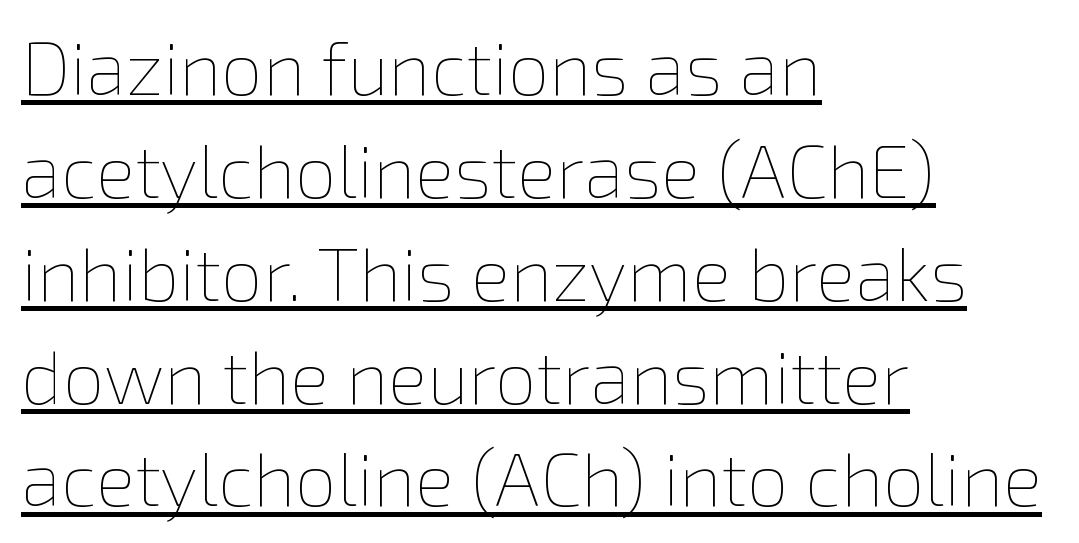
The image shows 74 px thin type, upright; set left-aligned, normal line spacing (1.39x), normal letter spacing, underlined; low stroke contrast and a medium x-height.
